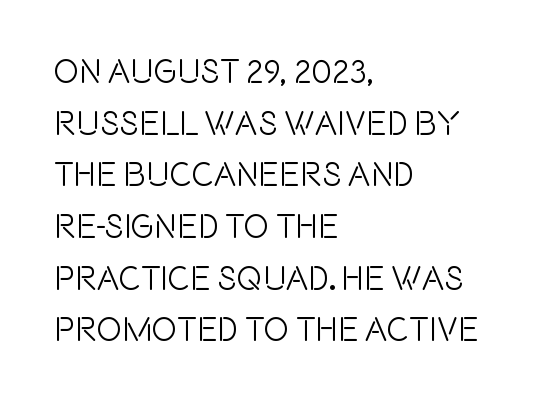
The vertical gap from one line to the next is medium. These lines are set flush left with a ragged right edge. These lines are composed in type without serifs. The rendering uses natural spacing where letterforms have individual widths. The line texture is even and compact thanks to regular tracking.
